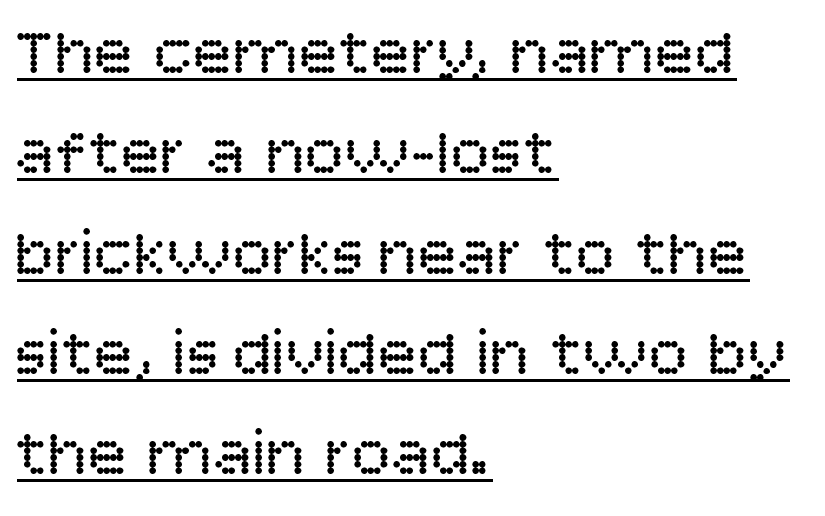
The image shows 66 px regular-weight sans-serif type, upright; set left-aligned, normal line spacing (1.52x), normal letter spacing, underlined; low stroke contrast and a large x-height.
